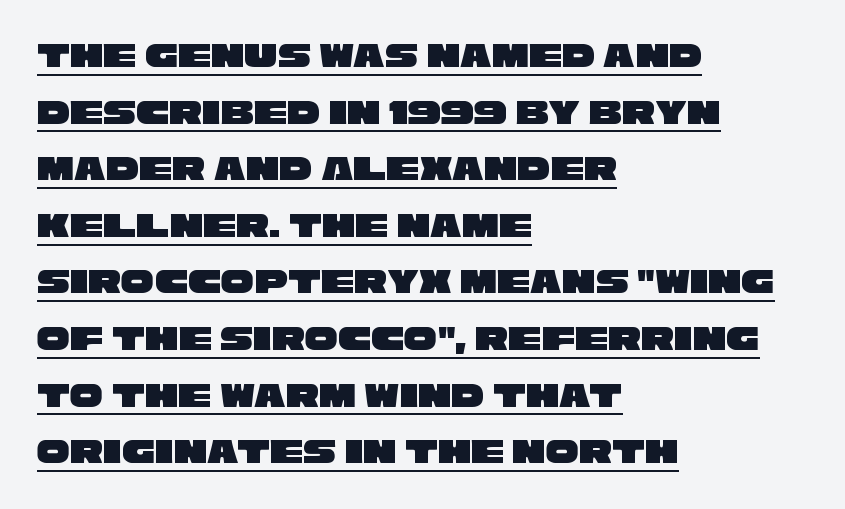
The image shows 37 px wide sans-serif type; set left-aligned, normal line spacing (1.53x), normal letter spacing, underlined; low stroke contrast and a large x-height.
